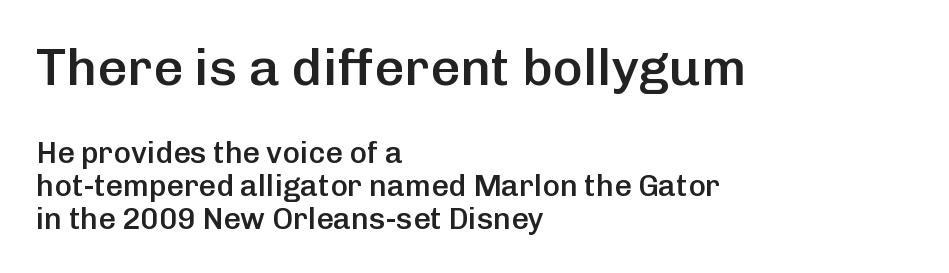
Of the two passages, the one on top uses the larger point size. Underline: absent. The horizontal fit of the characters is conventional and even. If you drew a line through each stem, it would be perfectly vertical.
